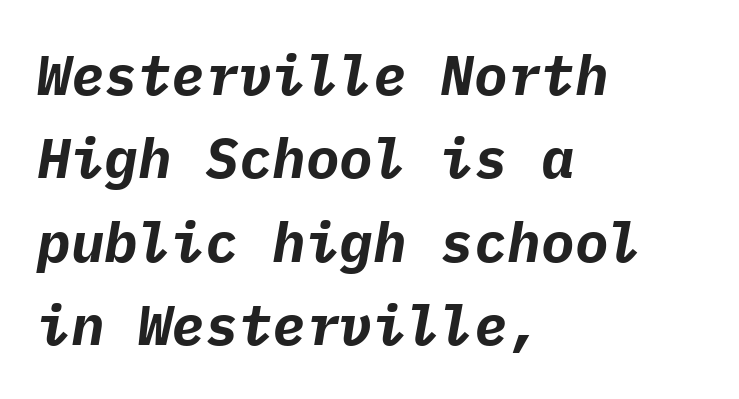
{"italic": "yes", "lean": "right", "slant_degrees": 9, "bold": "yes", "weight": "bold", "width": "normal", "stroke_contrast": "low", "x_height": "medium", "monospaced": "yes", "underline": "no", "align": "left", "line_spacing": "normal", "line_spacing_ratio": 1.49, "letter_spacing": "normal", "letter_spacing_em": 0.0, "glyph_px": 56}
